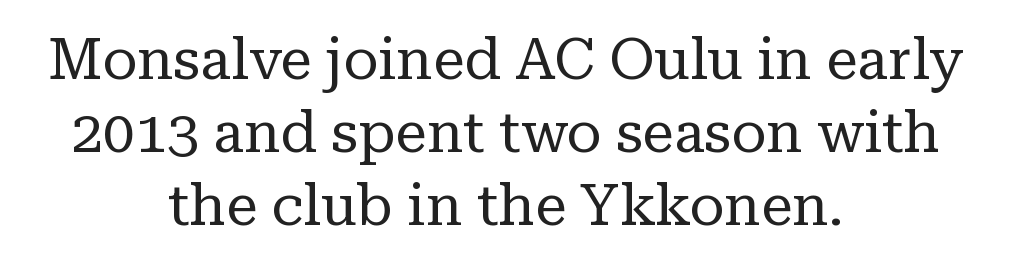
{"serif": "yes", "italic": "no", "bold": "no", "weight": "regular", "width": "normal", "stroke_contrast": "low", "x_height": "medium", "monospaced": "no", "underline": "no", "align": "center", "line_spacing": "normal", "line_spacing_ratio": 1.28, "letter_spacing": "normal", "letter_spacing_em": 0.0, "glyph_px": 57}
